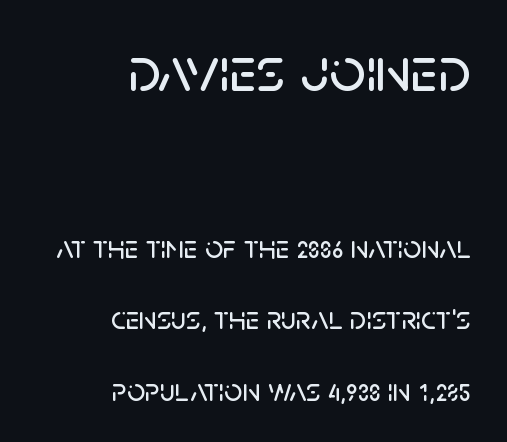
Q: Is the text italic (slanted)? A: No, it is upright.
Q: Is the typeface a serif or a sans-serif typeface? A: Sans-serif.
Q: Is the text underlined? A: No.
Q: How is the paragraph aligned? A: Right-aligned.
Q: Is the spacing between letters normal or unusually wide? A: Normal.
Q: Is the spacing between lines tight, normal or loose? A: Loose.
Q: Which block of text is set in a larger size, the first (top) or the second (bottom)? A: The first (top) one.
Q: Width (condensed, normal, or wide)? A: Normal.
Q: Stroke contrast? A: Low.
Q: x-height? A: Large.
Q: Monospaced? A: No.
